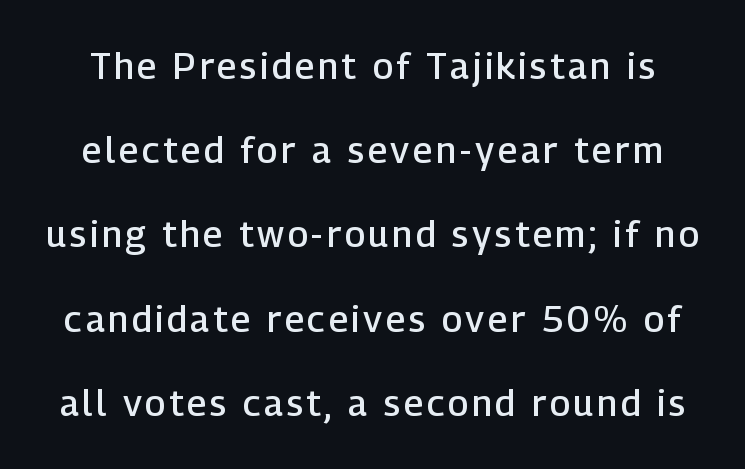
Slightly chunky letters — semibold, I'd say, not full bold. The designer dialed line spacing up above the default. When letters stand straight like this, we call the style roman or upright. Think of a printed novel: that variable character pitch is what you see here.
